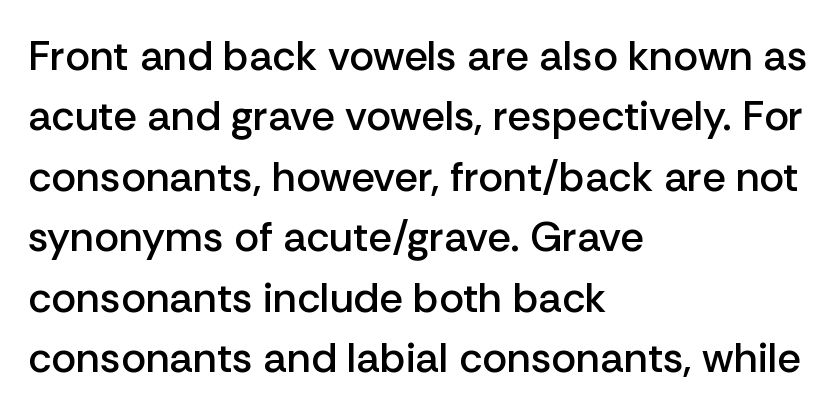
A clean baseline with only descenders dipping below it. Type style note: lacks serifs. The type is set solid horizontally, with unmodified tracking. Interline gaps are of average width in this sample. Nope, not italic — everything's standing straight. Heft: intermediate — a semibold.
